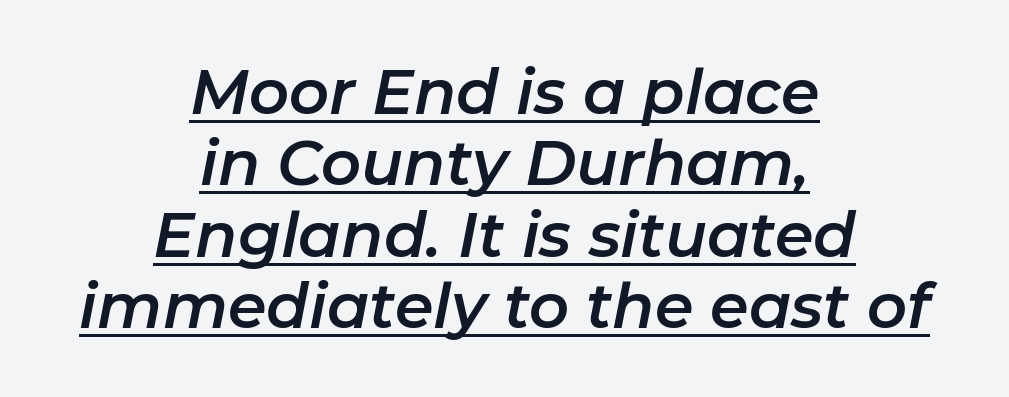
The image shows 62 px text type, italic (leaning right); set centered, tight line spacing (1.15x), normal letter spacing, underlined; low stroke contrast and a medium x-height.
